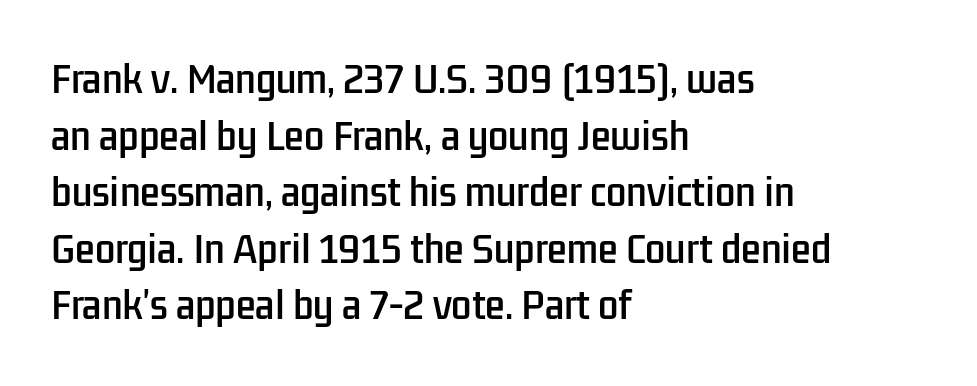
{"serif": "no", "italic": "no", "width": "condensed", "stroke_contrast": "low", "x_height": "medium", "monospaced": "no", "underline": "no", "align": "left", "line_spacing": "normal", "line_spacing_ratio": 1.57, "letter_spacing": "normal", "letter_spacing_em": 0.0, "glyph_px": 36}
